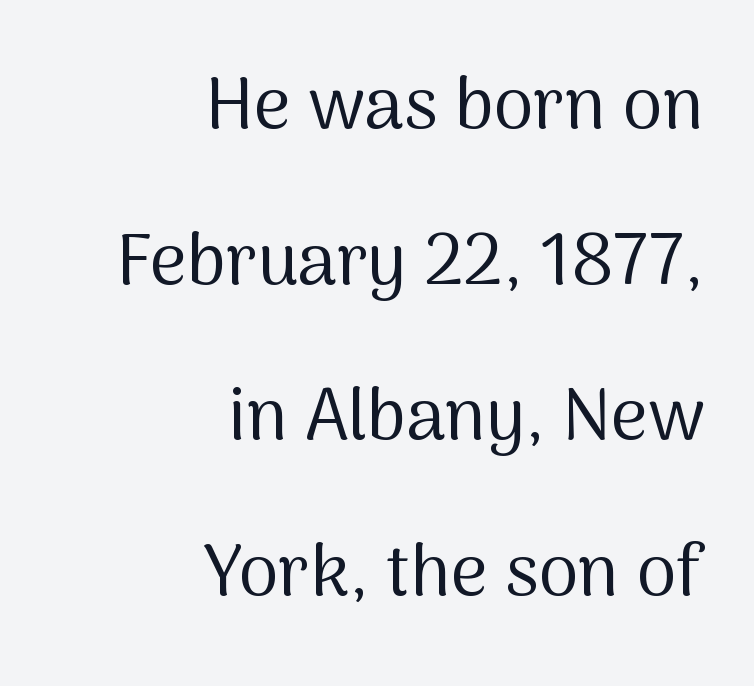
The letters carry no serifs — their stems end cleanly without finishing strokes. These lines were composed using upright roman letters. Look at the tracking — it's just the regular setting, nothing added. The line-height multiplier appears high, well above default. Descenders hang freely into open space. The rendering uses natural spacing where letterforms have individual widths.
